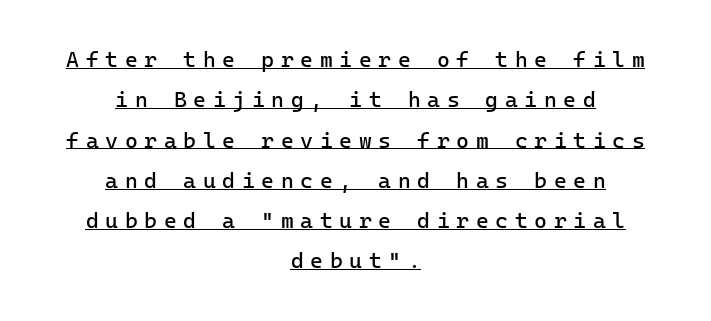
{"italic": "no", "bold": "no", "underline": "yes", "align": "center", "line_spacing_ratio": 1.83, "letter_spacing": "wide", "letter_spacing_em": 0.3, "glyph_px": 22}
